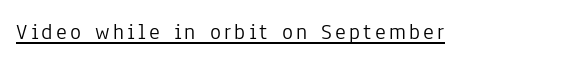
Upright lettering throughout. Honestly, the underline is the first thing you notice here. Vertical stems look standard width or narrower in stroke.
